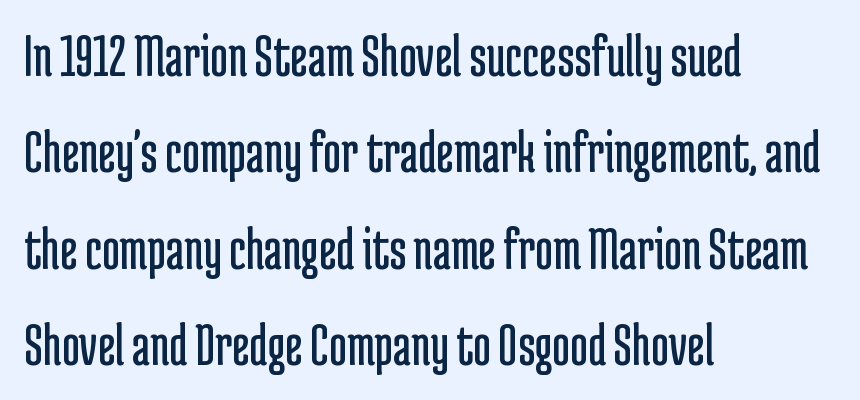
The image shows 61 px regular-weight, condensed sans-serif type, upright; set left-aligned, normal line spacing (1.58x), normal letter spacing, not underlined; low stroke contrast and a medium x-height.
